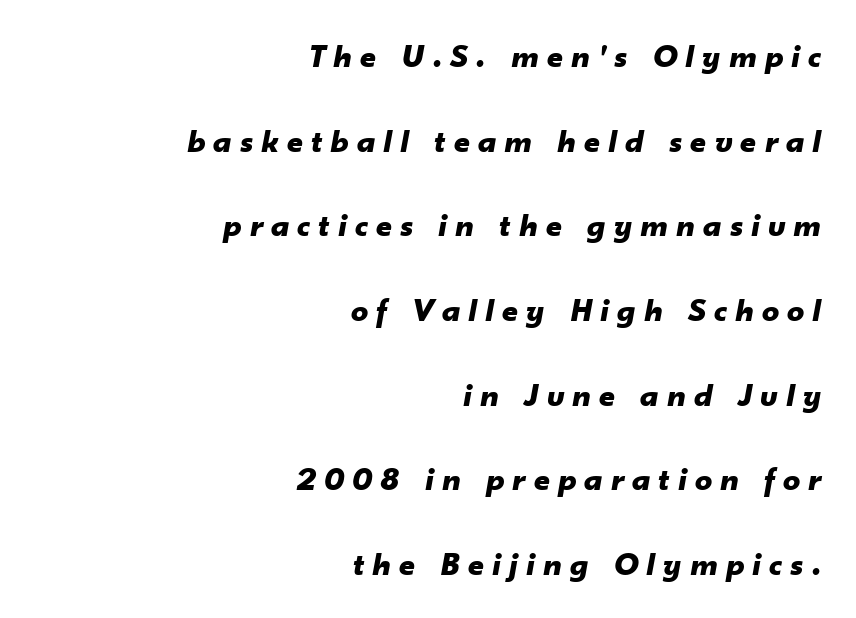
Leading: increased. Horizontal alignment here is rightward, an uncommon choice for prose. Inter-character spacing is expanded well beyond the font's built-in metrics. Varying glyph widths throughout — classic text-font behaviour.
